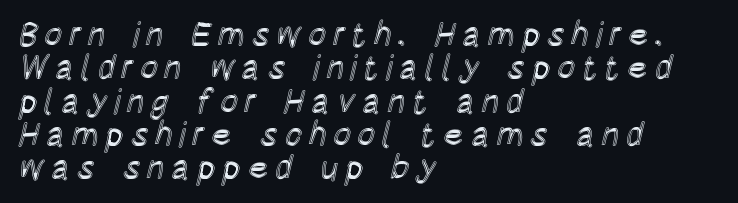
Leading is clearly below the norm, producing a dense column. The space directly below the letters is spotless. Varying glyph widths throughout — classic text-font behaviour. Short and long lines alike share a common starting point at left.
